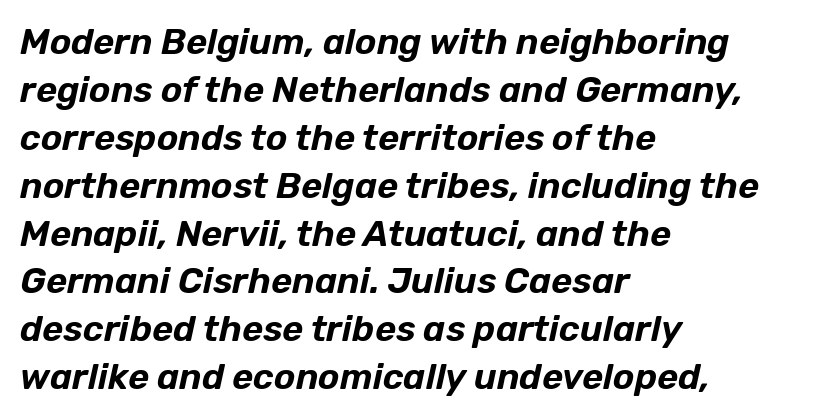
The image shows 36 px text type, italic (leaning right); set left-aligned, normal line spacing (1.33x), normal letter spacing, not underlined; low stroke contrast and a medium x-height.
